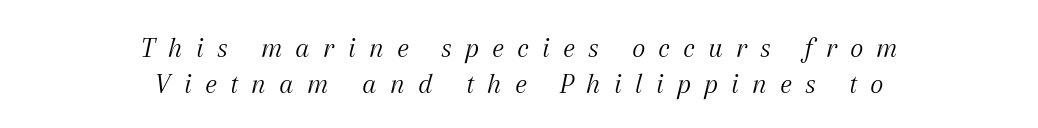
{"serif": "yes", "italic": "yes", "lean": "right", "slant_degrees": 12, "bold": "no", "weight": "light", "width": "normal", "stroke_contrast": "medium", "x_height": "medium", "monospaced": "no", "underline": "no", "align": "center", "line_spacing_ratio": 1.23, "letter_spacing": "wide", "letter_spacing_em": 0.44, "glyph_px": 29}
